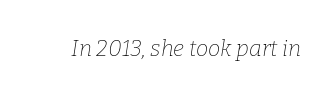
{"italic": "yes", "lean": "right", "slant_degrees": 9, "bold": "no", "underline": "no", "letter_spacing": "normal", "letter_spacing_em": 0.0, "glyph_px": 22}
